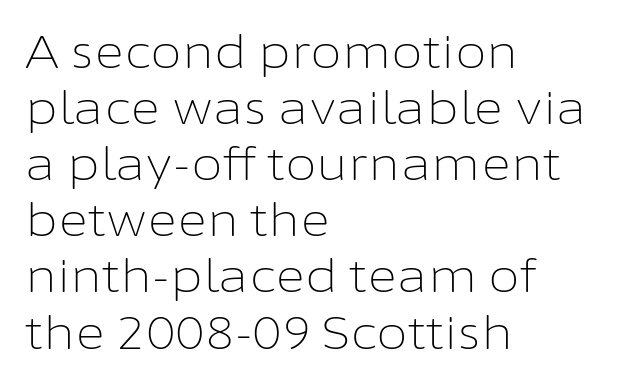
Q: Is the text bold? A: No.
Q: Is the text italic (slanted)? A: No, it is upright.
Q: Is the typeface a serif or a sans-serif typeface? A: Sans-serif.
Q: Is the text underlined? A: No.
Q: How is the paragraph aligned? A: Left-aligned.
Q: Is the spacing between letters normal or unusually wide? A: Normal.
Q: Width (condensed, normal, or wide)? A: Normal.
Q: Stroke contrast? A: Low.
Q: x-height? A: Medium.
Q: Monospaced? A: No.
